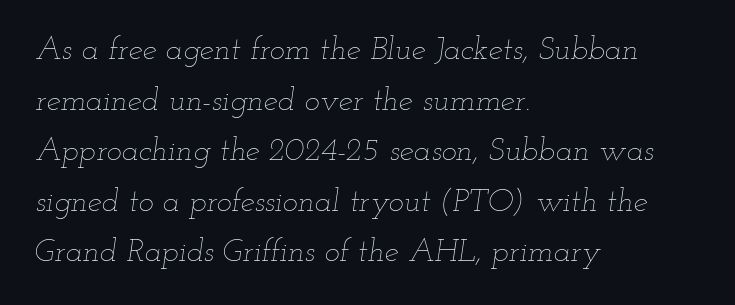
{"italic": "yes", "lean": "right", "slant_degrees": 12, "bold": "no", "weight": "thin", "width": "wide", "stroke_contrast": "low", "x_height": "small", "monospaced": "no", "underline": "no", "align": "left", "line_spacing": "normal", "line_spacing_ratio": 1.58, "letter_spacing": "normal", "letter_spacing_em": 0.0, "glyph_px": 32}
